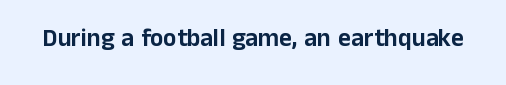
The image shows 25 px text type, upright; set normal letter spacing, not underlined.
